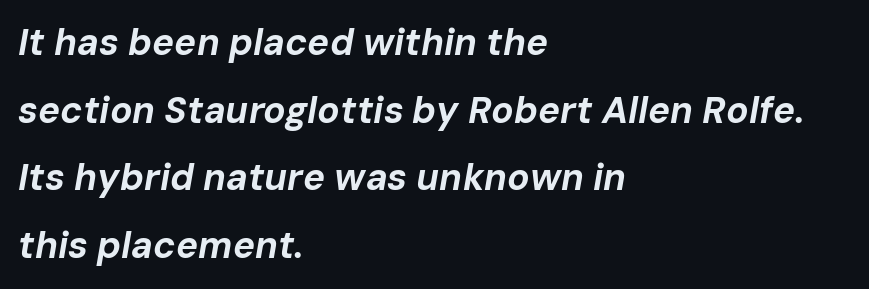
Q: Is the text bold? A: Yes.
Q: Is the text italic (slanted)? A: Yes, it leans right by about 10 degrees.
Q: Is the text underlined? A: No.
Q: How is the paragraph aligned? A: Left-aligned.
Q: Is the spacing between letters normal or unusually wide? A: Normal.
Q: Width (condensed, normal, or wide)? A: Normal.
Q: Stroke contrast? A: Low.
Q: x-height? A: Medium.
Q: Monospaced? A: No.
